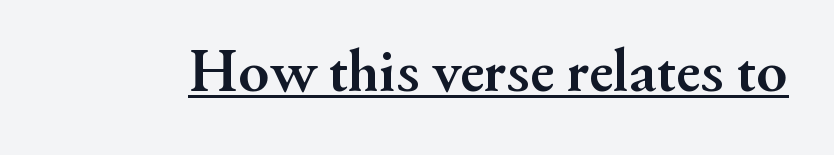
{"serif": "yes", "italic": "no", "bold": "yes", "weight": "semibold", "width": "normal", "stroke_contrast": "medium", "x_height": "small", "monospaced": "no", "underline": "yes", "letter_spacing": "normal", "letter_spacing_em": 0.0, "glyph_px": 62}
